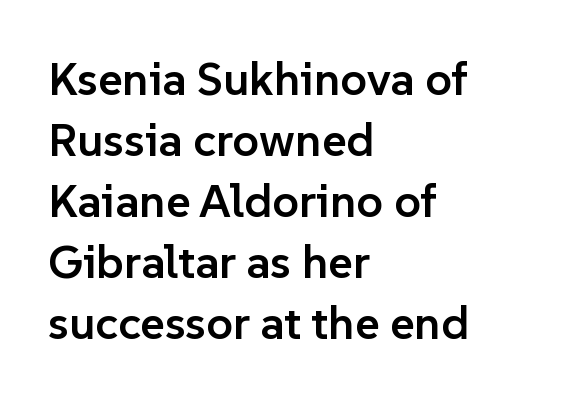
Each letter keeps its own natural width here, so spacing adapts to shape. This block has exactly the height ordinary leading produces. In CSS terms this would be text-align: left. Tracking value appears to be zero — textbook default spacing.
